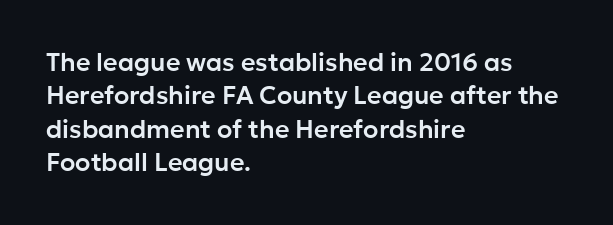
{"italic": "no", "underline": "no", "align": "left", "line_spacing": "normal", "line_spacing_ratio": 1.34, "letter_spacing": "normal", "letter_spacing_em": 0.0, "glyph_px": 25}
